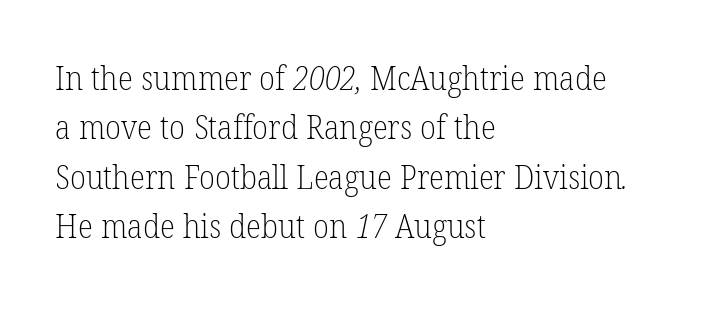
The image shows 32 px light serif type; set left-aligned, normal line spacing (1.54x), normal letter spacing, not underlined; low stroke contrast and a medium x-height.
